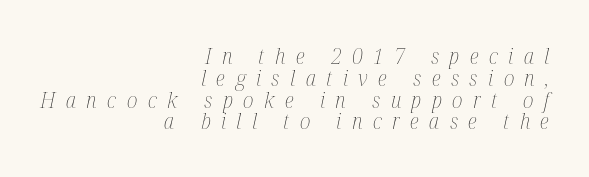
This reads as an unemphasized weight, regular at the heaviest. Honestly, there is no underline to notice here at all. The letters are spread apart with noticeably loose tracking. Does the copy run flush right? Yes — the right margin is perfectly even.
